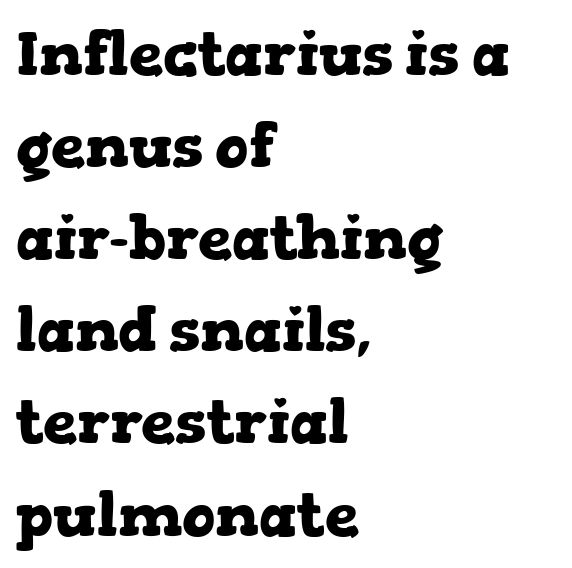
Q: Is the text bold? A: Yes.
Q: Is the text italic (slanted)? A: No, it is upright.
Q: Is the typeface a serif or a sans-serif typeface? A: Serif.
Q: Is the text underlined? A: No.
Q: How is the paragraph aligned? A: Left-aligned.
Q: Is the spacing between letters normal or unusually wide? A: Normal.
Q: Is the spacing between lines tight, normal or loose? A: Normal.
Q: Width (condensed, normal, or wide)? A: Wide.
Q: Stroke contrast? A: Low.
Q: x-height? A: Medium.
Q: Monospaced? A: No.
